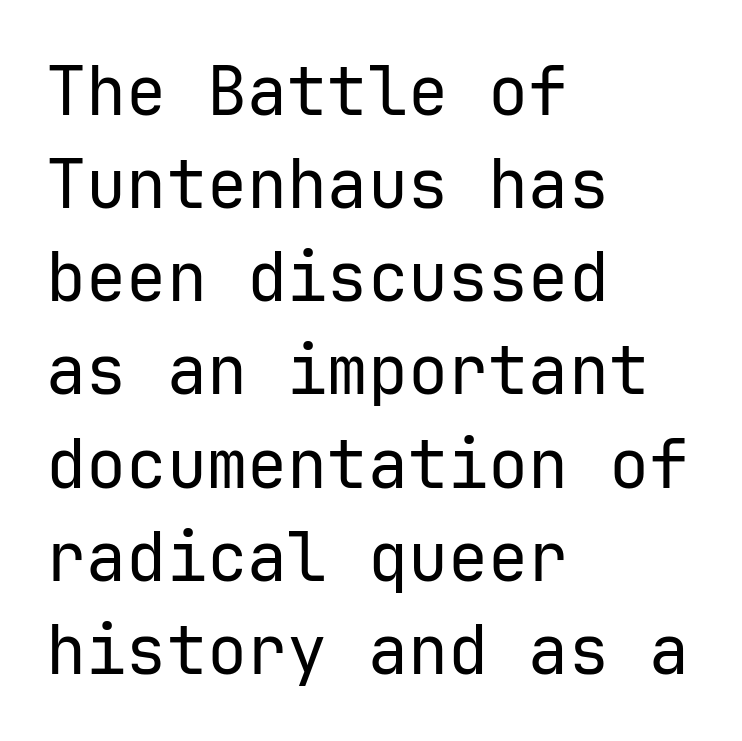
Q: Is the text bold? A: No.
Q: Is the text italic (slanted)? A: No, it is upright.
Q: Is the typeface a serif or a sans-serif typeface? A: Sans-serif.
Q: Is the text underlined? A: No.
Q: How is the paragraph aligned? A: Left-aligned.
Q: Is the spacing between letters normal or unusually wide? A: Normal.
Q: Is the spacing between lines tight, normal or loose? A: Normal.
Q: Width (condensed, normal, or wide)? A: Normal.
Q: Stroke contrast? A: Low.
Q: x-height? A: Medium.
